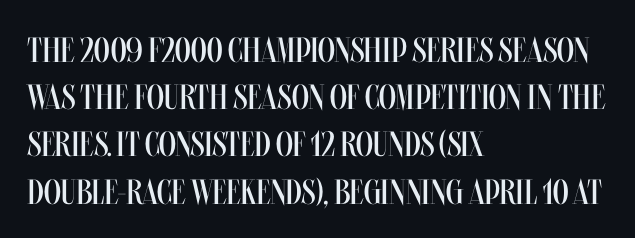
Quick note: underline off. The letters stand upright; this is a roman face. If you measured baseline to baseline, you'd find a middling distance. Visually the block forms a straight wall on the left and a jagged coastline on the right. Weight: in the light-to-regular range.
